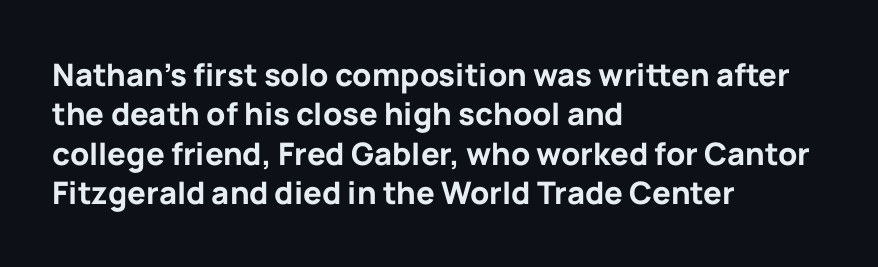
The image shows 31 px bold sans-serif type, upright; set left-aligned, normal line spacing (1.27x), normal letter spacing, not underlined; low stroke contrast and a medium x-height.
